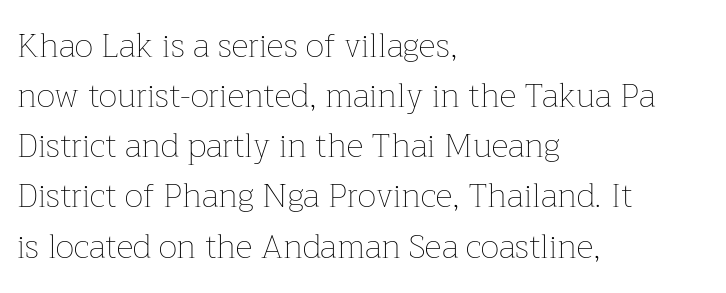
The passage shown has conventional tracking throughout. The specimen reads as upright at a glance. The typesetting does not lean heavy: it is not bold. Here the designer chose a conventional face with non-uniform glyph widths.
